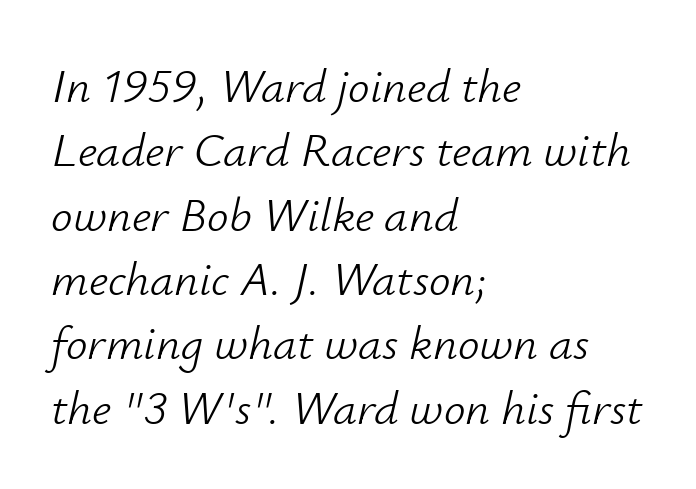
Q: Is the text bold? A: No.
Q: Is the text italic (slanted)? A: Yes, it leans right by about 12 degrees.
Q: Is the text underlined? A: No.
Q: How is the paragraph aligned? A: Left-aligned.
Q: Is the spacing between letters normal or unusually wide? A: Normal.
Q: Is the spacing between lines tight, normal or loose? A: Normal.
Q: Width (condensed, normal, or wide)? A: Normal.
Q: Stroke contrast? A: Low.
Q: x-height? A: Small.
Q: Monospaced? A: No.
